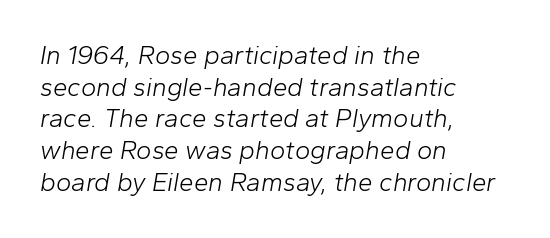
Q: Is the text bold? A: No.
Q: Is the text italic (slanted)? A: Yes, it leans right by about 10 degrees.
Q: Is the text underlined? A: No.
Q: How is the paragraph aligned? A: Left-aligned.
Q: Is the spacing between letters normal or unusually wide? A: Normal.
